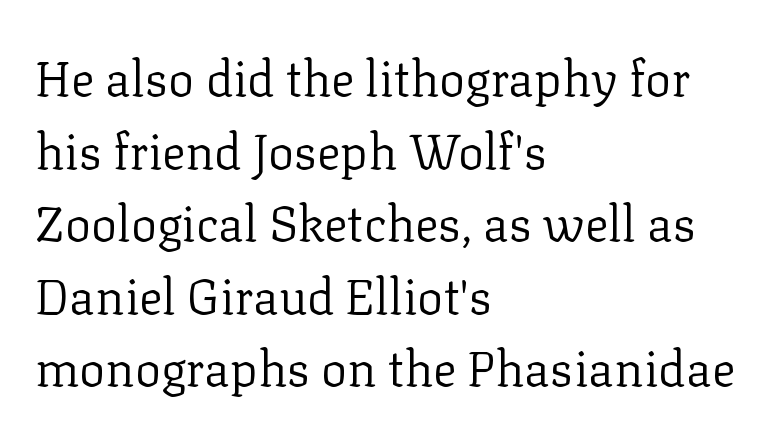
The image shows 49 px regular-weight serif type, upright; set left-aligned, normal line spacing (1.48x), normal letter spacing, not underlined; low stroke contrast and a medium x-height.
